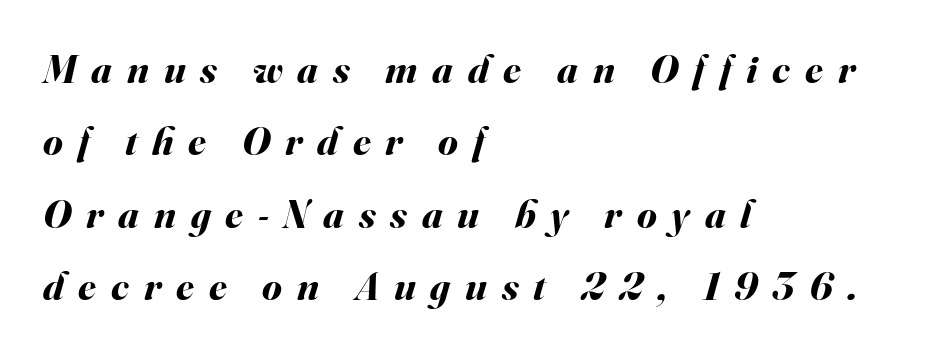
The image shows 40 px bold type, italic (leaning right); set left-aligned, line spacing 1.81x, unusually wide letter spacing (+0.37 em), not underlined; medium stroke contrast and a small x-height.
